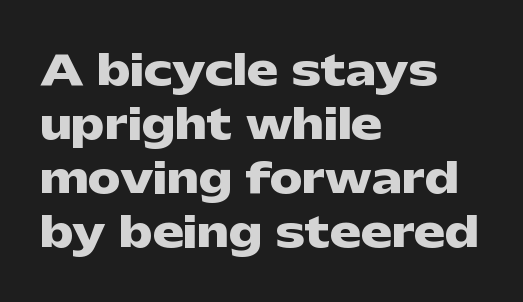
{"serif": "no", "italic": "no", "bold": "yes", "weight": "heavy", "width": "wide", "stroke_contrast": "low", "x_height": "medium", "monospaced": "no", "underline": "no", "align": "left", "line_spacing": "normal", "line_spacing_ratio": 1.32, "letter_spacing": "normal", "letter_spacing_em": 0.0, "glyph_px": 41}
